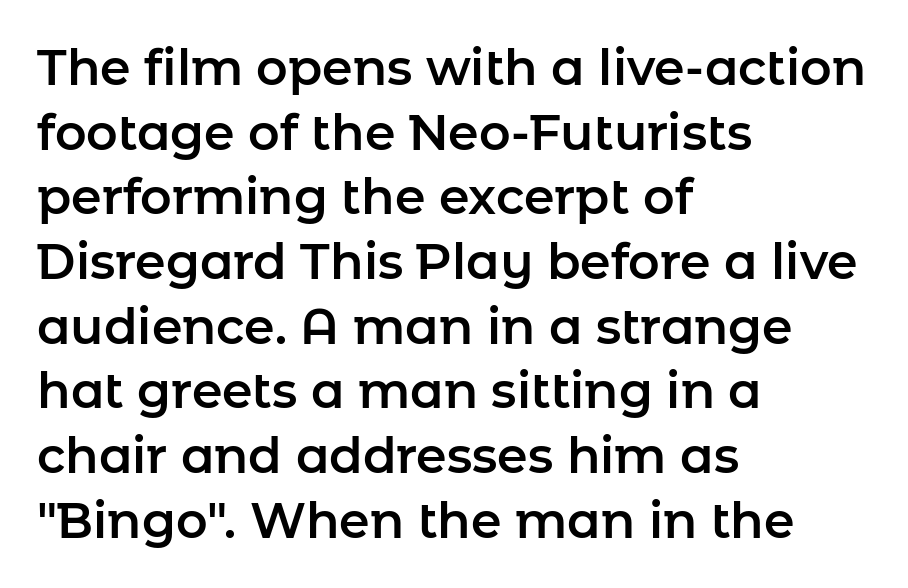
Q: Is the text italic (slanted)? A: No, it is upright.
Q: Is the typeface a serif or a sans-serif typeface? A: Sans-serif.
Q: Is the text underlined? A: No.
Q: How is the paragraph aligned? A: Left-aligned.
Q: Is the spacing between letters normal or unusually wide? A: Normal.
Q: Is the spacing between lines tight, normal or loose? A: Normal.
Q: Width (condensed, normal, or wide)? A: Normal.
Q: Stroke contrast? A: Low.
Q: x-height? A: Medium.
Q: Monospaced? A: No.
